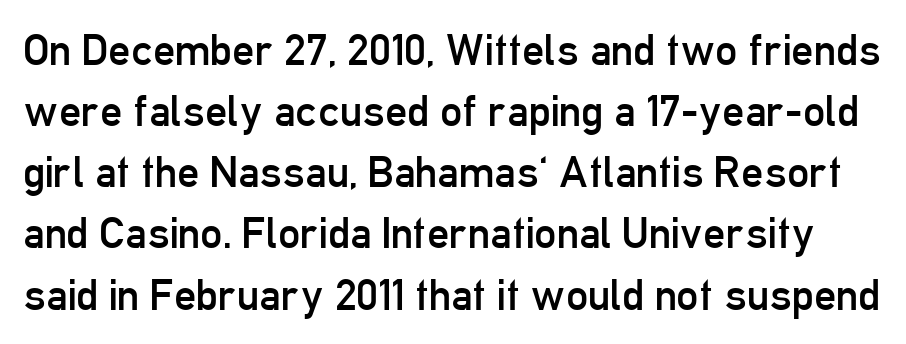
The passage shown is typeset with a sans-serif family. The passage shown stacks its lines at a standard gap. The face used here is proportionally spaced, like ordinary book or web type. Rendered with straight, roman letterforms. The font sits on the lighter half of the weight spectrum, regular included.
